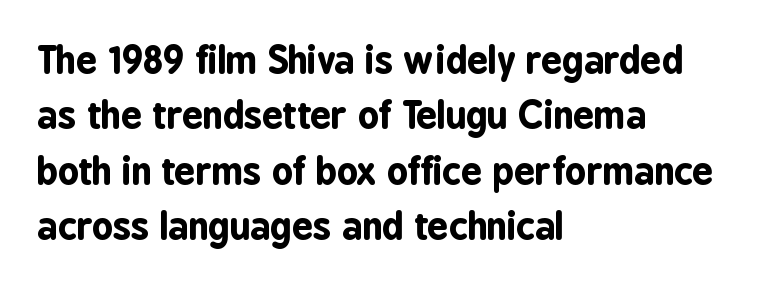
{"serif": "no", "italic": "no", "bold": "yes", "weight": "bold", "width": "condensed", "stroke_contrast": "low", "x_height": "medium", "monospaced": "no", "underline": "no", "align": "left", "line_spacing": "normal", "line_spacing_ratio": 1.5, "letter_spacing": "normal", "letter_spacing_em": 0.0, "glyph_px": 37}
